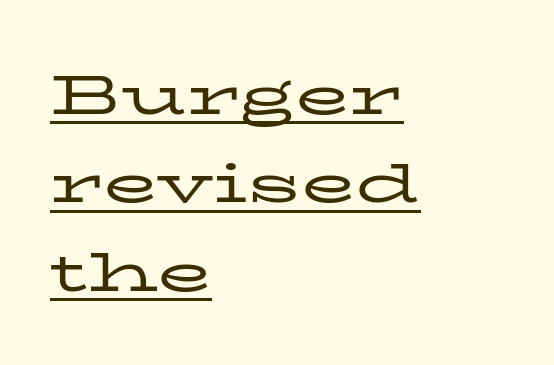
The image shows 56 px regular-weight, wide serif type, upright; set left-aligned, normal line spacing (1.58x), normal letter spacing, underlined; low stroke contrast and a medium x-height.
